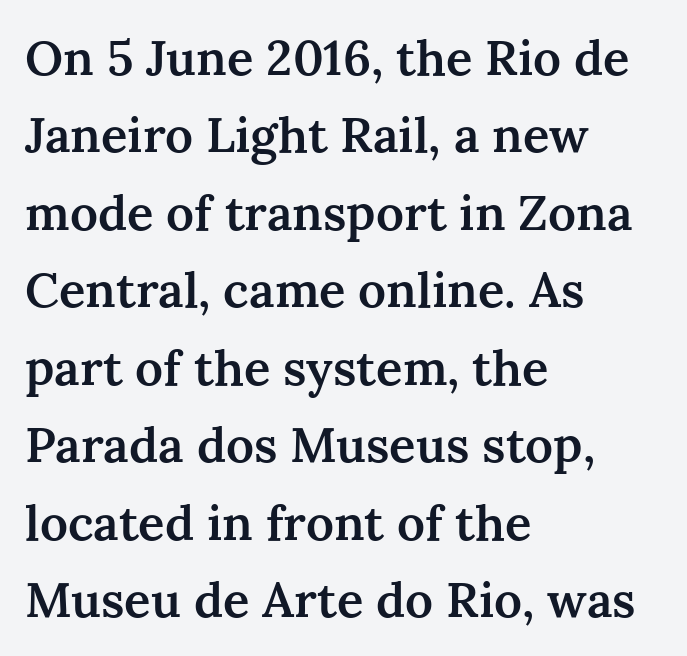
The image shows 49 px semibold serif type, upright; set left-aligned, normal line spacing (1.58x), normal letter spacing, not underlined; medium stroke contrast and a medium x-height.
